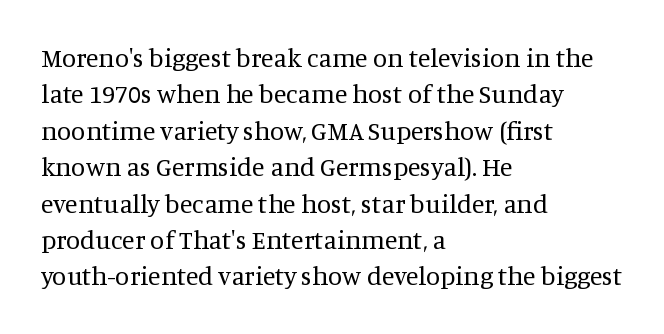
Short and long lines alike share a common starting point at left. The typeface has the unassuming heft of standard copy or less. Is the letter spacing exaggerated? No — it looks like the ordinary default. Has an underline been added? It has not. Posture: vertical.
